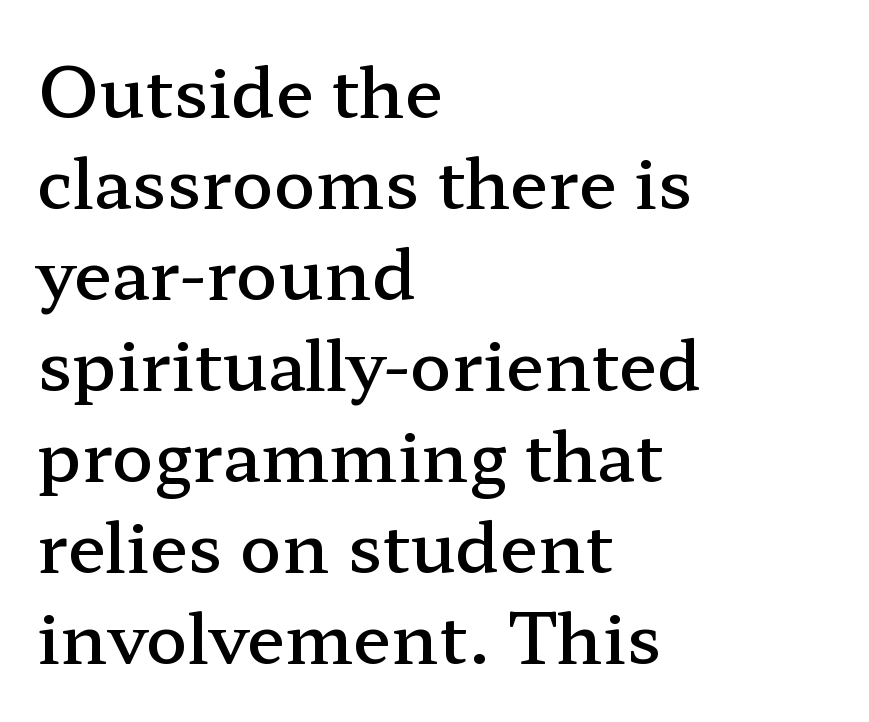
The image shows 69 px semibold, wide serif type, upright; set left-aligned, normal line spacing (1.32x), normal letter spacing, not underlined; low stroke contrast and a medium x-height.
